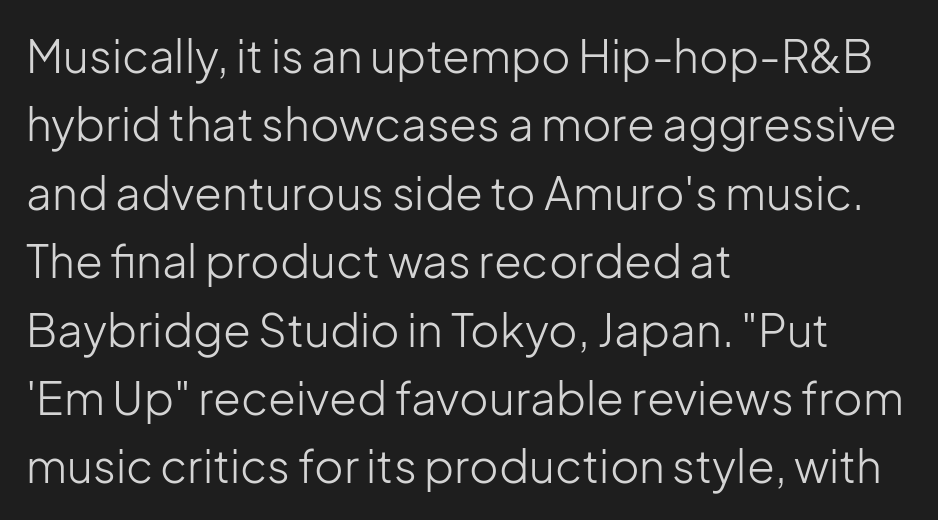
Q: Is the text bold? A: No.
Q: Is the text italic (slanted)? A: No, it is upright.
Q: Is the typeface a serif or a sans-serif typeface? A: Sans-serif.
Q: Is the text underlined? A: No.
Q: How is the paragraph aligned? A: Left-aligned.
Q: Is the spacing between letters normal or unusually wide? A: Normal.
Q: Is the spacing between lines tight, normal or loose? A: Normal.
Q: Width (condensed, normal, or wide)? A: Normal.
Q: Stroke contrast? A: Low.
Q: x-height? A: Medium.
Q: Monospaced? A: No.
